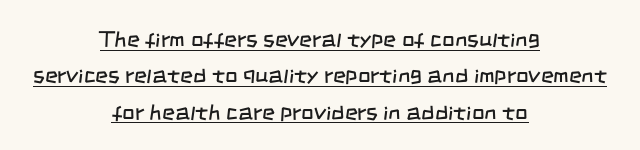
The image shows 22 px text type; set centered, normal line spacing (1.65x), normal letter spacing, underlined.
